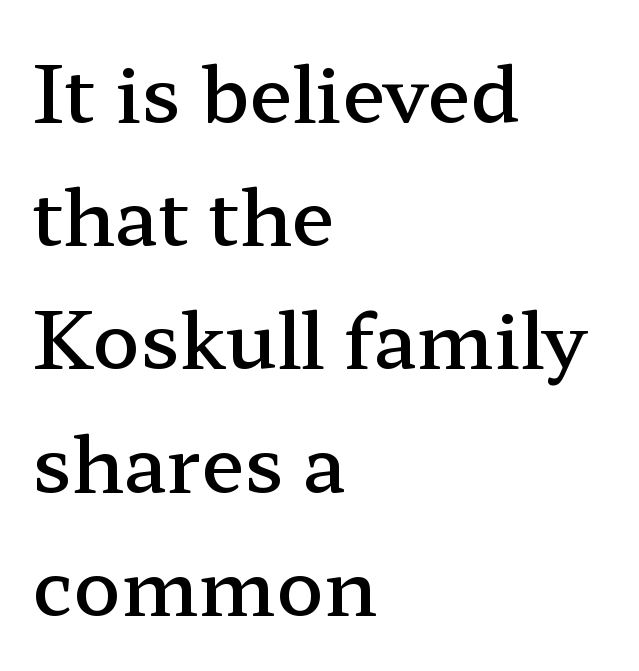
Its strokes are somewhat broadened, the hallmark of semibold type. Only glyphs here, with clear space below each row. Whoever set this chose a conventional vertical rhythm. The designer went with a serif here, giving each stem small feet. The letters sit at their default tracking, neither squeezed nor spread. Where is the straight margin? On the left.
